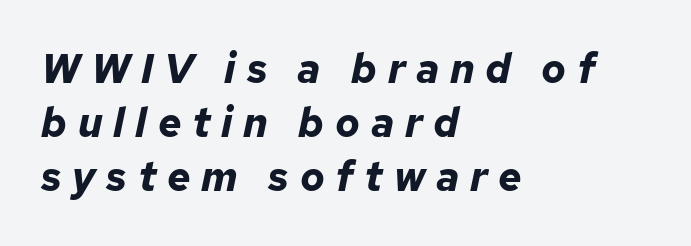
Lines of text with bare space underneath. Strokes here are thick enough to call this a true bold. The typesetter chose a ragged-right arrangement here. Think of a printed novel: that variable character pitch is what you see here. Each new line begins a customary step beneath the previous one. There is plenty of visible air inserted between adjacent glyphs.
